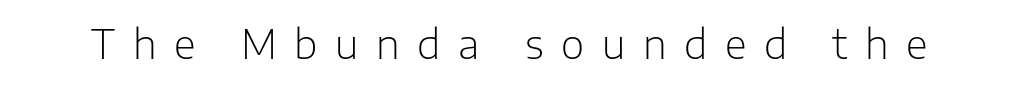
{"serif": "no", "italic": "no", "bold": "no", "weight": "light", "width": "normal", "stroke_contrast": "low", "x_height": "medium", "monospaced": "no", "underline": "no", "letter_spacing": "wide", "letter_spacing_em": 0.44, "glyph_px": 40}
